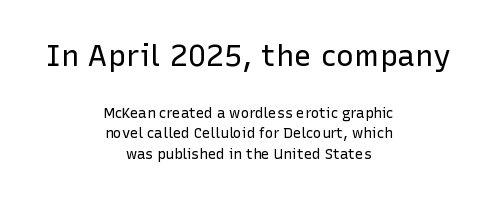
Nothing sits at the stroke ends, so this counts as sans-serif. Counters stay open thanks to moderate or lighter strokes. Which margin do the lines hug? Neither — every line sits in the middle. Between one letter and the next there's only the usual sliver of space.
